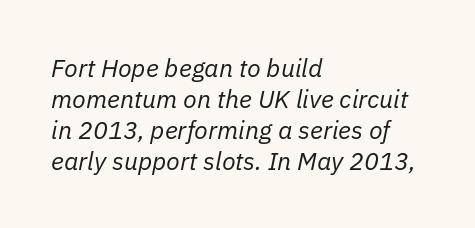
The image shows 25 px text type, italic (leaning right); set left-aligned, line spacing 1.24x, normal letter spacing, not underlined.
